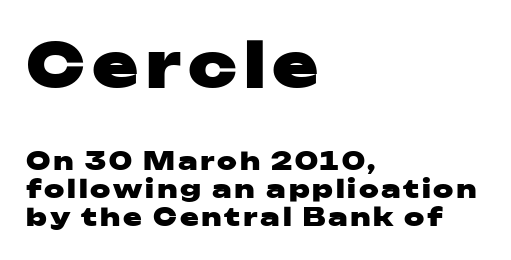
Q: Is the text bold? A: Yes.
Q: Is the text italic (slanted)? A: No, it is upright.
Q: Is the typeface a serif or a sans-serif typeface? A: Sans-serif.
Q: Is the text underlined? A: No.
Q: How is the paragraph aligned? A: Left-aligned.
Q: Is the spacing between lines tight, normal or loose? A: Tight.
Q: Which block of text is set in a larger size, the first (top) or the second (bottom)? A: The first (top) one.
Q: Width (condensed, normal, or wide)? A: Wide.
Q: Stroke contrast? A: Low.
Q: x-height? A: Medium.
Q: Monospaced? A: No.
